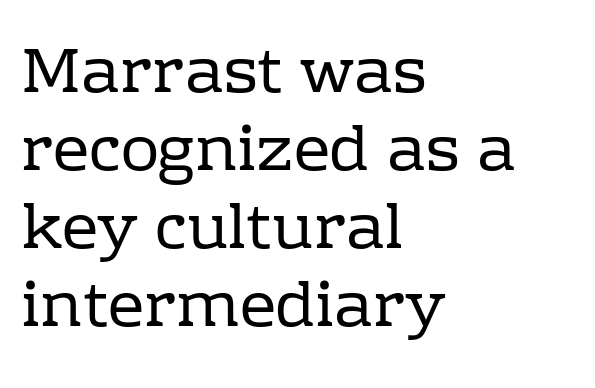
The image shows 64 px regular-weight serif type, upright; set left-aligned, line spacing 1.22x, normal letter spacing, not underlined; low stroke contrast and a medium x-height.
